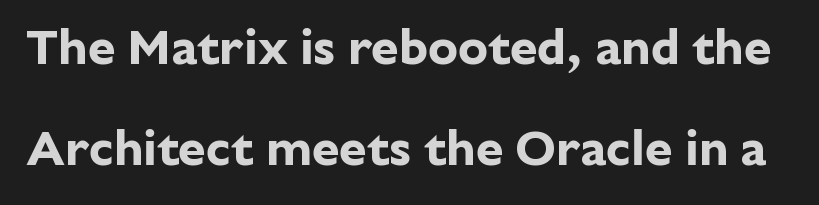
A typesetter would call this zero additional tracking. The letters stand straight up with perfectly vertical stems. The face used here is proportionally spaced, like ordinary book or web type. Each row of text sits above clean, open space. Emphasis by weight is at full strength: bold.
